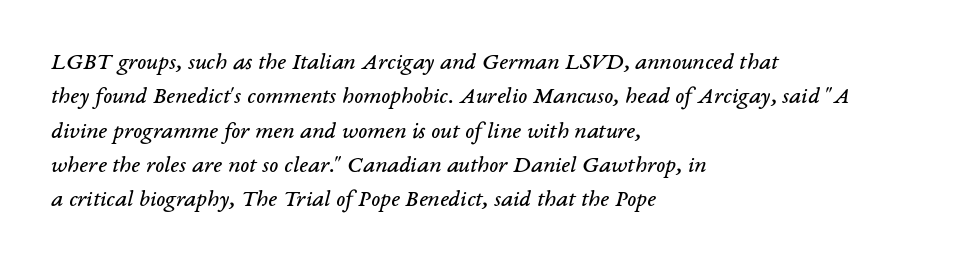
{"italic": "yes", "lean": "right", "slant_degrees": 14, "bold": "no", "underline": "no", "align": "left", "line_spacing": "normal", "line_spacing_ratio": 1.43, "letter_spacing": "normal", "letter_spacing_em": 0.0, "glyph_px": 24}
